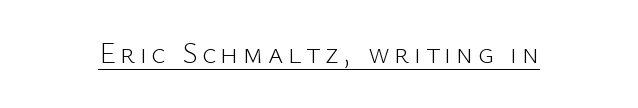
{"serif": "no", "italic": "no", "bold": "no", "weight": "light", "width": "normal", "stroke_contrast": "low", "x_height": "medium", "monospaced": "no", "underline": "yes", "glyph_px": 29}
